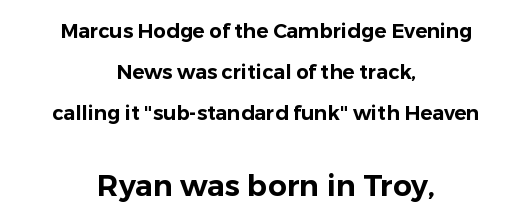
Q: Is the text italic (slanted)? A: No, it is upright.
Q: Is the typeface a serif or a sans-serif typeface? A: Sans-serif.
Q: Is the text underlined? A: No.
Q: How is the paragraph aligned? A: Centered.
Q: Is the spacing between letters normal or unusually wide? A: Normal.
Q: Is the spacing between lines tight, normal or loose? A: Loose.
Q: Which block of text is set in a larger size, the first (top) or the second (bottom)? A: The second (bottom) one.
Q: Width (condensed, normal, or wide)? A: Normal.
Q: Stroke contrast? A: Low.
Q: x-height? A: Medium.
Q: Monospaced? A: No.
